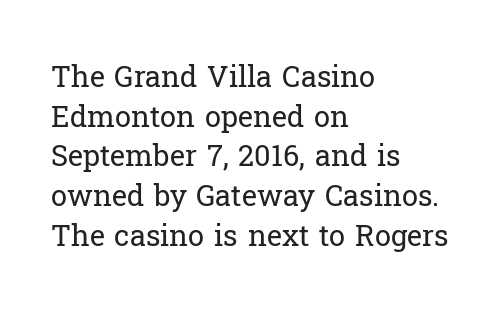
The image shows 29 px regular-weight serif type, upright; set left-aligned, normal line spacing (1.37x), normal letter spacing, not underlined; low stroke contrast and a medium x-height.
